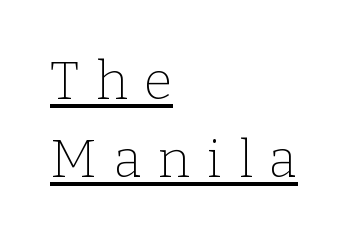
Q: Is the text bold? A: No.
Q: Is the text italic (slanted)? A: No, it is upright.
Q: Is the typeface a serif or a sans-serif typeface? A: Serif.
Q: Is the text underlined? A: Yes.
Q: How is the paragraph aligned? A: Left-aligned.
Q: Is the spacing between letters normal or unusually wide? A: Unusually wide.
Q: Is the spacing between lines tight, normal or loose? A: Normal.
Q: Width (condensed, normal, or wide)? A: Normal.
Q: Stroke contrast? A: Low.
Q: x-height? A: Medium.
Q: Monospaced? A: No.
